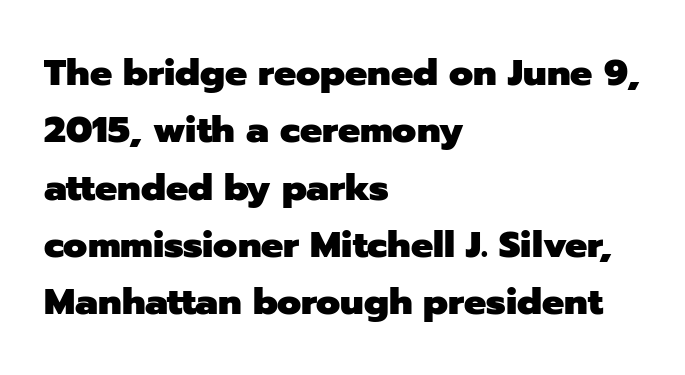
Line spacing here is normal. The baseline area is clear. Short and long lines alike share a common starting point at left. These lines carry a lot of weight — the face is fully bold. Serif or sans? Sans — the stroke terminals are bare.
